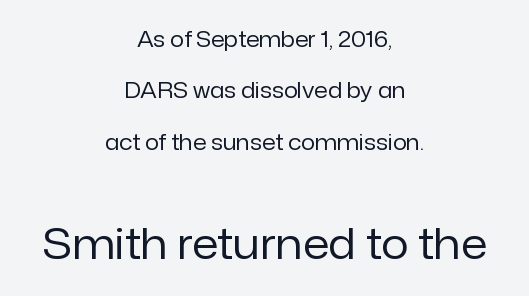
The image shows 43 px regular-weight sans-serif type, upright; set centered, loose line spacing (2.34x), normal letter spacing, not underlined; the second (bottom) block is 1.95x larger; low stroke contrast and a medium x-height.
